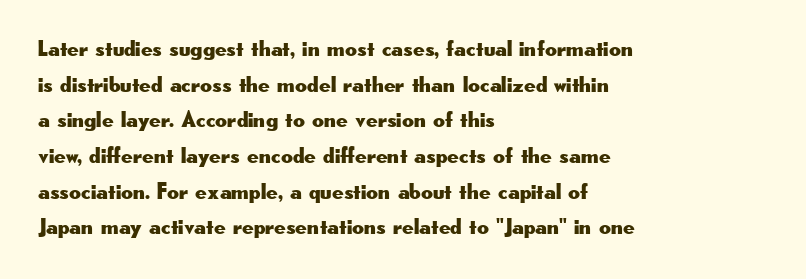
The image shows 23 px text type, upright; set left-aligned, normal line spacing (1.55x), normal letter spacing, not underlined.
